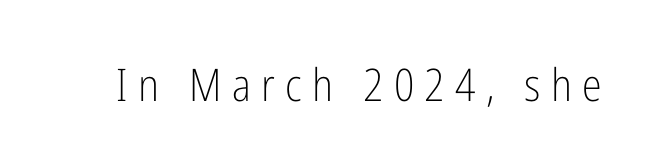
The image shows 45 px light, condensed sans-serif type, upright; set unusually wide letter spacing (+0.23 em), not underlined; low stroke contrast and a medium x-height.
